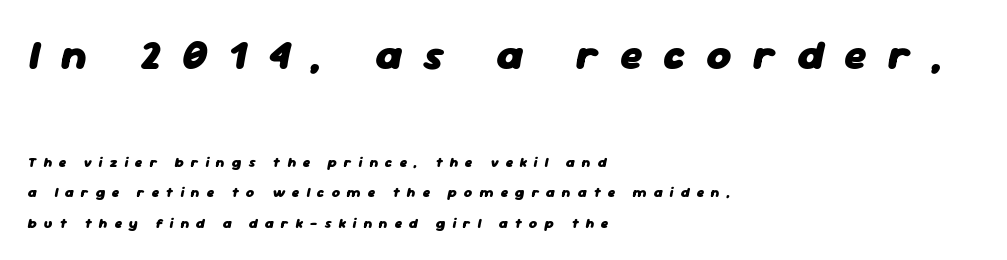
{"italic": "yes", "lean": "right", "slant_degrees": 11, "bold": "yes", "weight": "heavy", "width": "normal", "stroke_contrast": "low", "x_height": "medium", "monospaced": "no", "underline": "no", "align": "left", "line_spacing": "loose", "line_spacing_ratio": 2.19, "letter_spacing": "wide", "letter_spacing_em": 0.5, "larger_block": "first", "size_ratio": 3.0, "glyph_px": 42}
